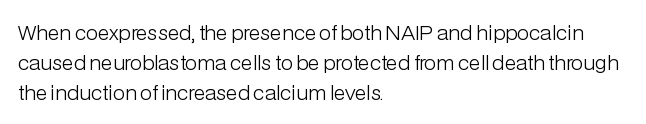
Q: Is the text bold? A: No.
Q: Is the text italic (slanted)? A: No, it is upright.
Q: Is the text underlined? A: No.
Q: How is the paragraph aligned? A: Left-aligned.
Q: Is the spacing between letters normal or unusually wide? A: Normal.
Q: Is the spacing between lines tight, normal or loose? A: Normal.
